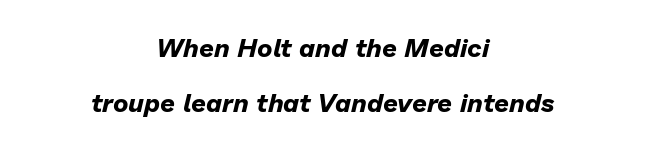
Plain, unruled lines of type. Line spacing here is loose. The rendering applies a slant to the glyphs. The face used here has the dense, thick strokes of a bold. Students, note that the glyphs here touch the page at normal intervals.
